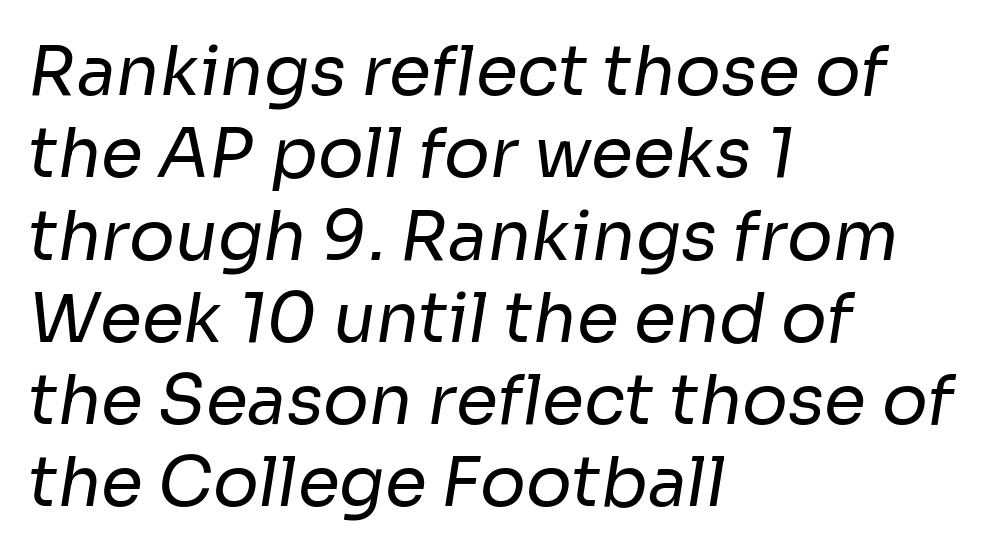
The paragraph has a hard left edge and a soft right edge. The typeface chosen for these lines omits serifs. Each word holds together tightly as a unit, with standard inter-letter gaps. The letters advance in unequal steps, a hallmark of proportional type. Glance below the letters and you will spot only blank space. On a weight scale, this lands at 450 or below.
